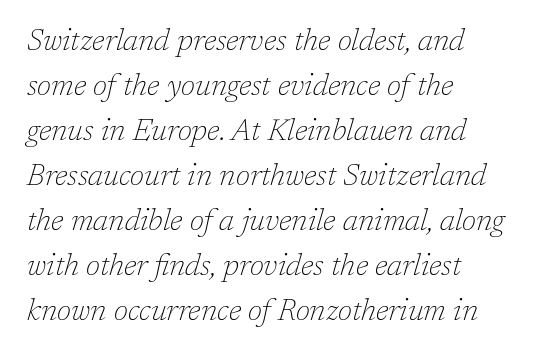
The image shows 30 px thin serif type, italic (leaning right); set left-aligned, normal line spacing (1.5x), normal letter spacing, not underlined; low stroke contrast and a medium x-height.
